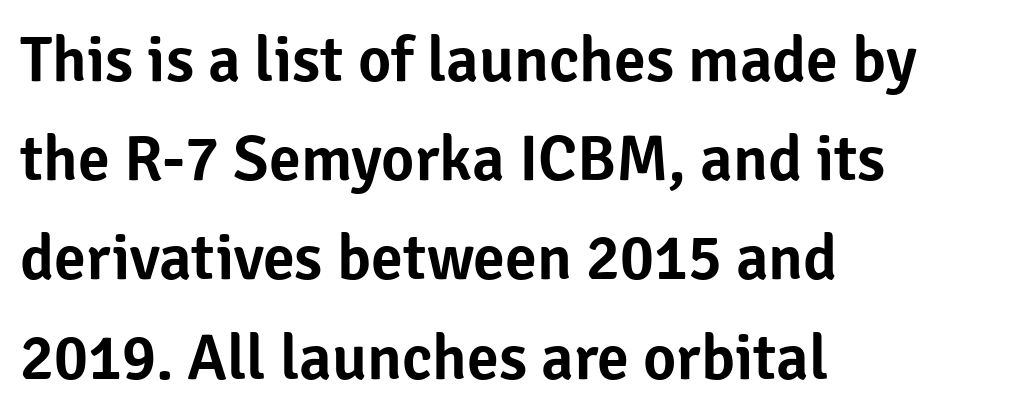
The image shows 64 px sans-serif type, upright; set left-aligned, normal line spacing (1.55x), normal letter spacing, not underlined; low stroke contrast and a medium x-height.
